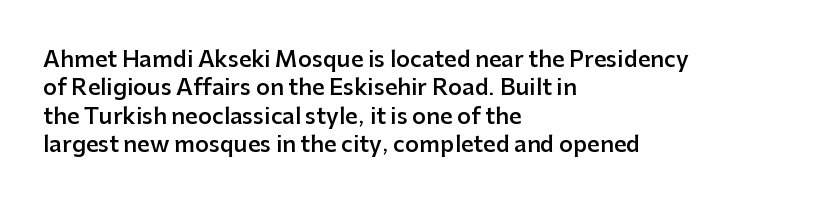
The image shows 22 px text type, upright; set left-aligned, normal line spacing (1.29x), normal letter spacing, not underlined.
